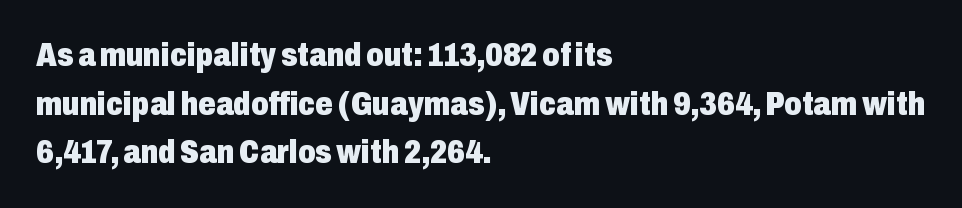
Looks like regular typesetting: each glyph gets only the width it needs. The passage shown is not underscored anywhere. Plenty of ink on the page — the face is bold. Every row of glyphs begins at an identical x-position on the left.
